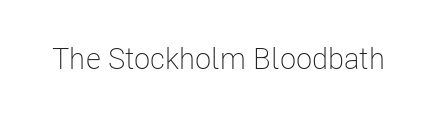
Think of a printed novel: that variable character pitch is what you see here. Italic: no, the glyphs are upright roman. The specimen omits any rule beneath the text block's lines. Compared with a typical body face, this is equally light or lighter still.
